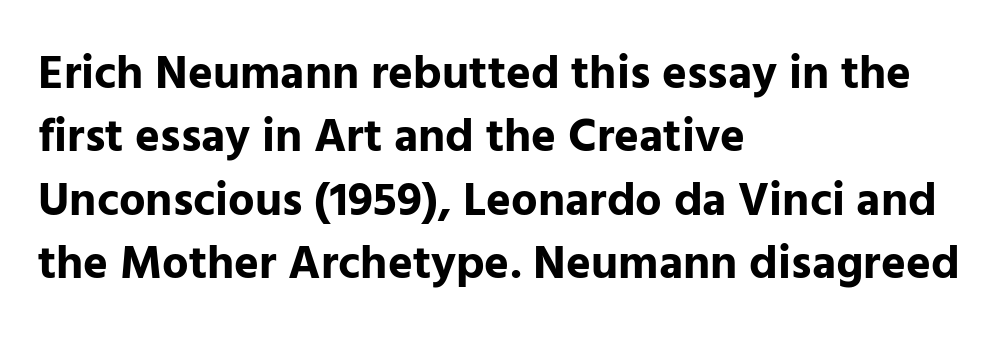
{"serif": "no", "italic": "no", "bold": "yes", "weight": "bold", "width": "normal", "stroke_contrast": "low", "x_height": "medium", "monospaced": "no", "underline": "no", "align": "left", "line_spacing": "normal", "line_spacing_ratio": 1.35, "letter_spacing": "normal", "letter_spacing_em": 0.0, "glyph_px": 47}
